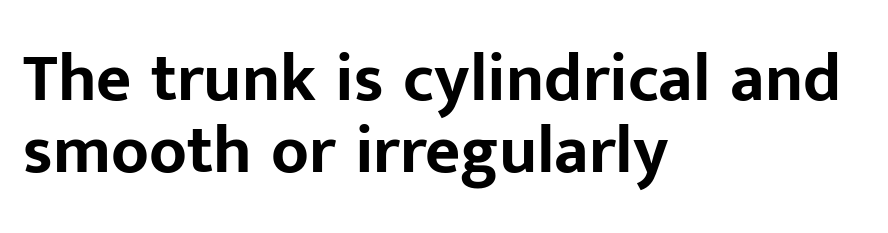
{"serif": "no", "italic": "no", "bold": "yes", "weight": "bold", "width": "normal", "stroke_contrast": "low", "x_height": "medium", "monospaced": "no", "underline": "no", "align": "left", "line_spacing": "tight", "line_spacing_ratio": 1.06, "letter_spacing": "normal", "letter_spacing_em": 0.0, "glyph_px": 68}
